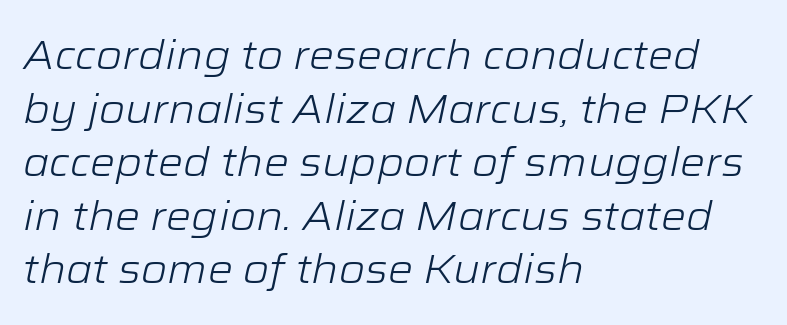
{"italic": "yes", "lean": "right", "slant_degrees": 12, "bold": "no", "weight": "light", "width": "wide", "stroke_contrast": "low", "x_height": "medium", "monospaced": "no", "underline": "no", "align": "left", "line_spacing": "normal", "line_spacing_ratio": 1.34, "letter_spacing": "normal", "letter_spacing_em": 0.0, "glyph_px": 40}
